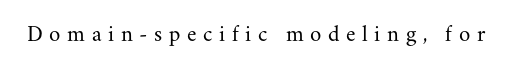
{"italic": "no", "bold": "no", "underline": "no", "letter_spacing": "wide", "letter_spacing_em": 0.29, "glyph_px": 23}
